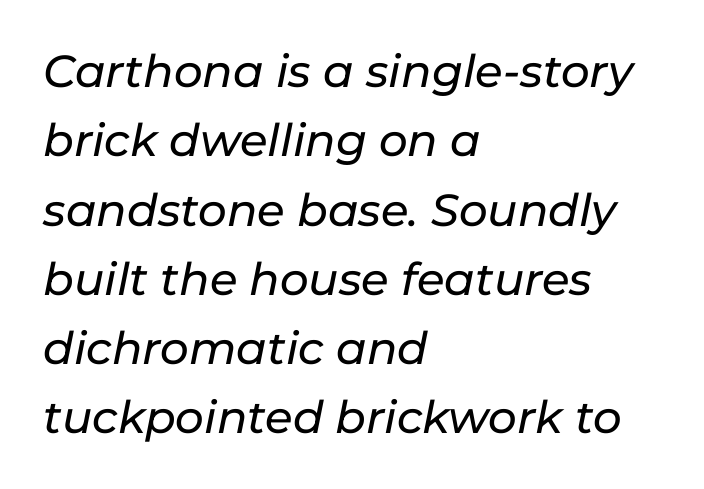
{"italic": "yes", "lean": "right", "slant_degrees": 11, "width": "normal", "stroke_contrast": "low", "x_height": "medium", "monospaced": "no", "underline": "no", "align": "left", "line_spacing": "normal", "line_spacing_ratio": 1.54, "letter_spacing": "normal", "letter_spacing_em": 0.0, "glyph_px": 45}
